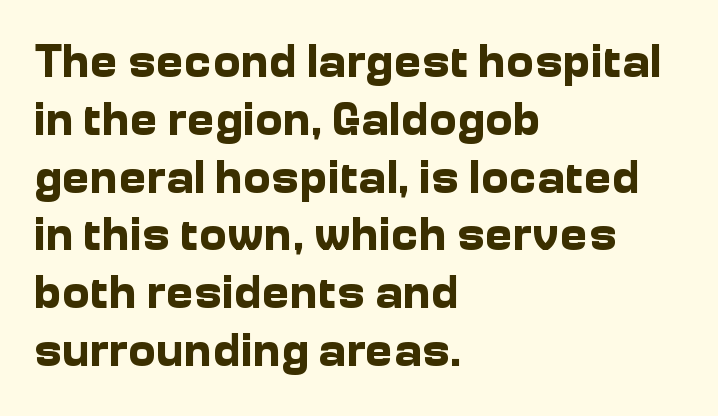
Rule under the text: the space is simply empty. This rendering uses left alignment, leaving the right contour irregular. The letters stand straight up with perfectly vertical stems. Looks like regular typesetting: each glyph gets only the width it needs.
